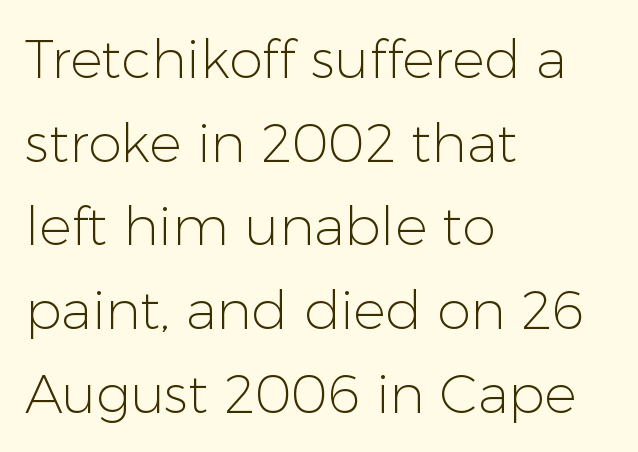
Q: Is the text bold? A: No.
Q: Is the text italic (slanted)? A: No, it is upright.
Q: Is the typeface a serif or a sans-serif typeface? A: Sans-serif.
Q: Is the text underlined? A: No.
Q: How is the paragraph aligned? A: Left-aligned.
Q: Is the spacing between letters normal or unusually wide? A: Normal.
Q: Is the spacing between lines tight, normal or loose? A: Normal.
Q: Width (condensed, normal, or wide)? A: Normal.
Q: Stroke contrast? A: Low.
Q: x-height? A: Medium.
Q: Monospaced? A: No.
